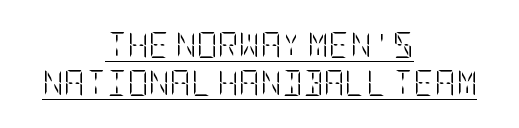
Notice how the passage keeps no hard edge, just a central spine. Look at the tracking — it's just the regular setting, nothing added. This sample keeps an unexceptional amount of space between lines. The typesetter has applied underlining to the passage shown.
